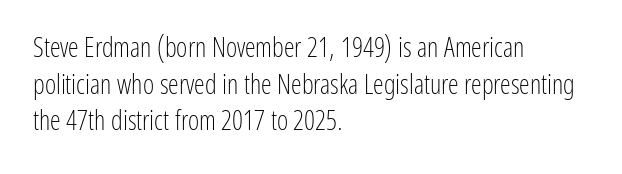
The image shows 27 px text type, upright; set left-aligned, normal line spacing (1.36x), normal letter spacing, not underlined.
